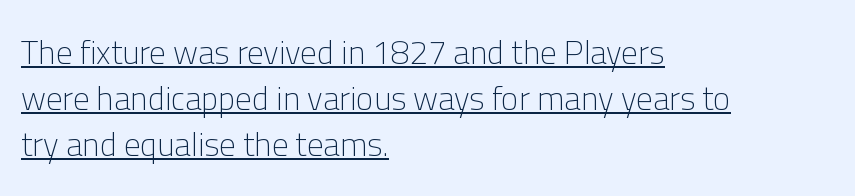
{"serif": "no", "italic": "no", "bold": "no", "weight": "light", "width": "normal", "stroke_contrast": "low", "x_height": "medium", "monospaced": "no", "underline": "yes", "align": "left", "line_spacing": "normal", "line_spacing_ratio": 1.39, "letter_spacing": "normal", "letter_spacing_em": 0.0, "glyph_px": 33}
